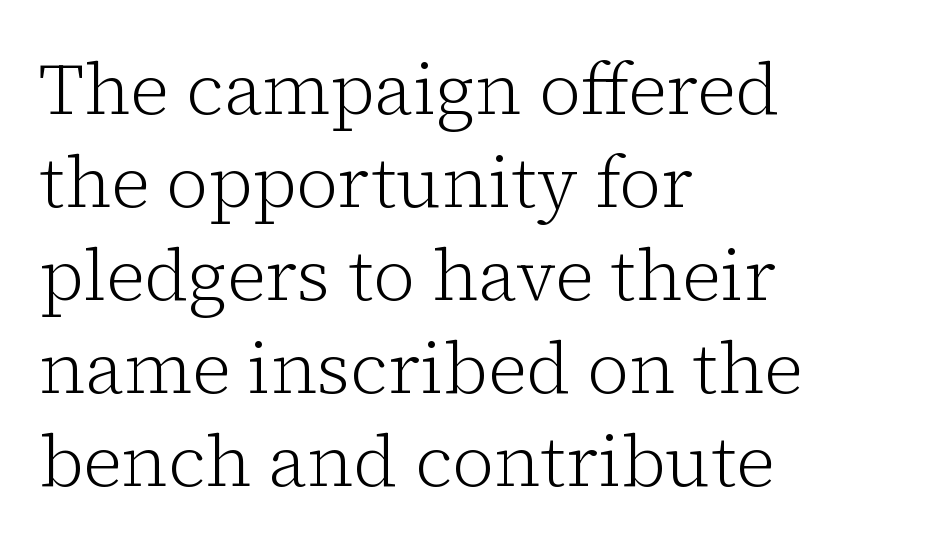
{"serif": "yes", "italic": "no", "bold": "no", "weight": "light", "width": "normal", "stroke_contrast": "low", "x_height": "medium", "monospaced": "no", "underline": "no", "align": "left", "line_spacing": "normal", "line_spacing_ratio": 1.29, "letter_spacing": "normal", "letter_spacing_em": 0.0, "glyph_px": 72}
